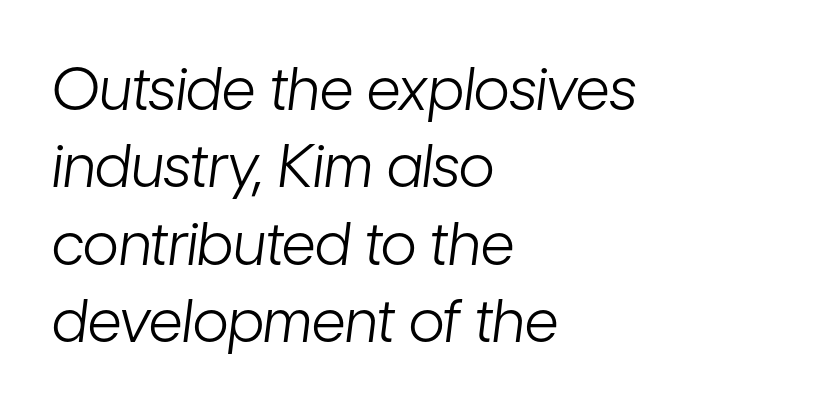
{"italic": "yes", "lean": "right", "slant_degrees": 7, "bold": "no", "weight": "light", "width": "condensed", "stroke_contrast": "low", "x_height": "medium", "monospaced": "no", "underline": "no", "align": "left", "line_spacing": "normal", "line_spacing_ratio": 1.31, "letter_spacing": "normal", "letter_spacing_em": 0.0, "glyph_px": 59}
